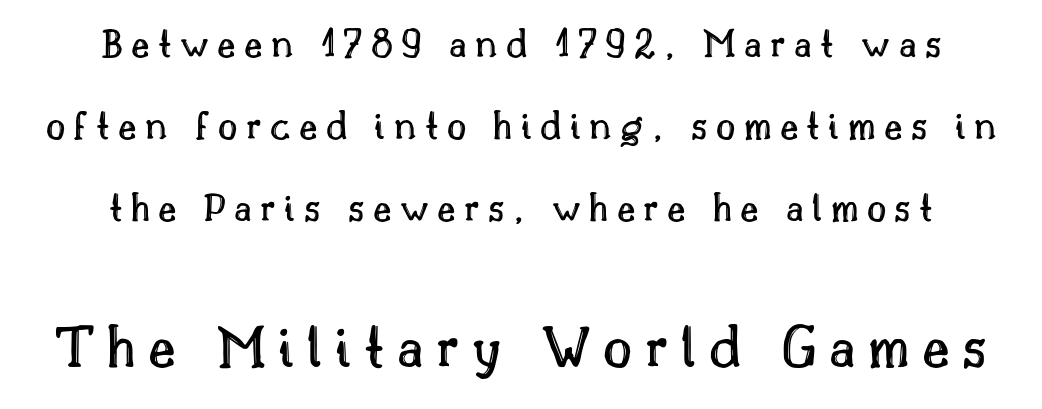
Ascenders rise straight up at ninety degrees. Airy leading. A clean baseline with only descenders dipping below it. Proportional: the letters do not fall into vertical columns.
